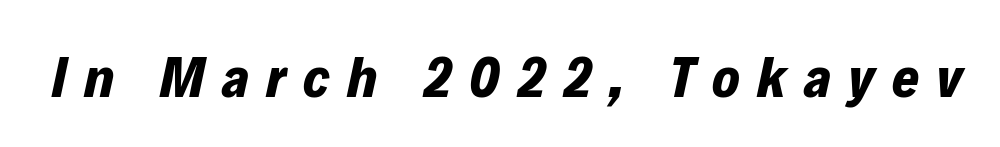
Q: Is the text bold? A: Yes.
Q: Is the text italic (slanted)? A: Yes, it leans right by about 12 degrees.
Q: Is the text underlined? A: No.
Q: Is the spacing between letters normal or unusually wide? A: Unusually wide.
Q: Width (condensed, normal, or wide)? A: Normal.
Q: Stroke contrast? A: Low.
Q: x-height? A: Medium.
Q: Monospaced? A: No.
